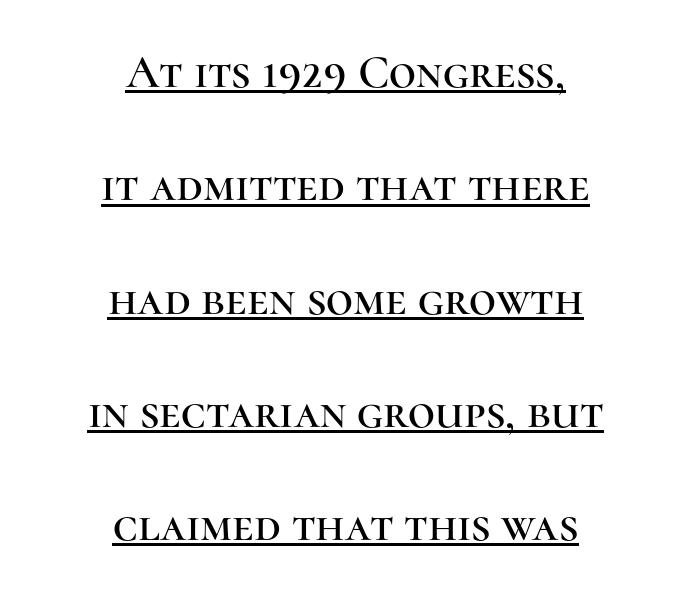
Q: Is the text italic (slanted)? A: No, it is upright.
Q: Is the typeface a serif or a sans-serif typeface? A: Serif.
Q: Is the text underlined? A: Yes.
Q: How is the paragraph aligned? A: Centered.
Q: Is the spacing between letters normal or unusually wide? A: Normal.
Q: Is the spacing between lines tight, normal or loose? A: Loose.
Q: Width (condensed, normal, or wide)? A: Normal.
Q: Stroke contrast? A: High.
Q: x-height? A: Medium.
Q: Monospaced? A: No.
